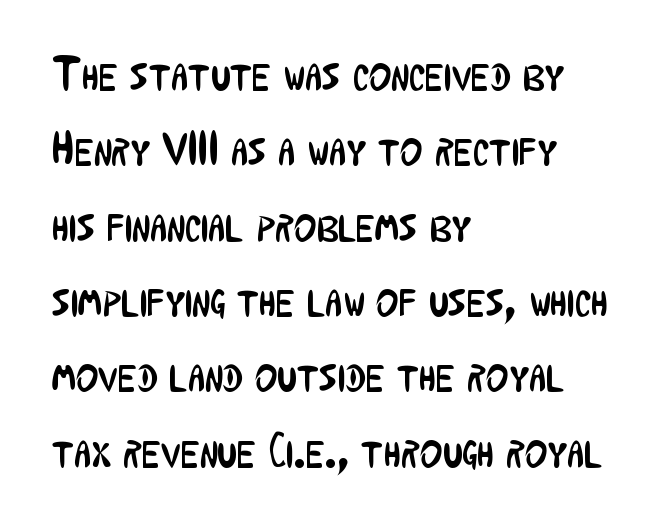
{"serif": "no", "italic": "no", "bold": "no", "weight": "regular", "width": "condensed", "stroke_contrast": "low", "x_height": "medium", "monospaced": "no", "underline": "no", "align": "left", "line_spacing": "normal", "line_spacing_ratio": 1.57, "letter_spacing": "normal", "letter_spacing_em": 0.0, "glyph_px": 48}
